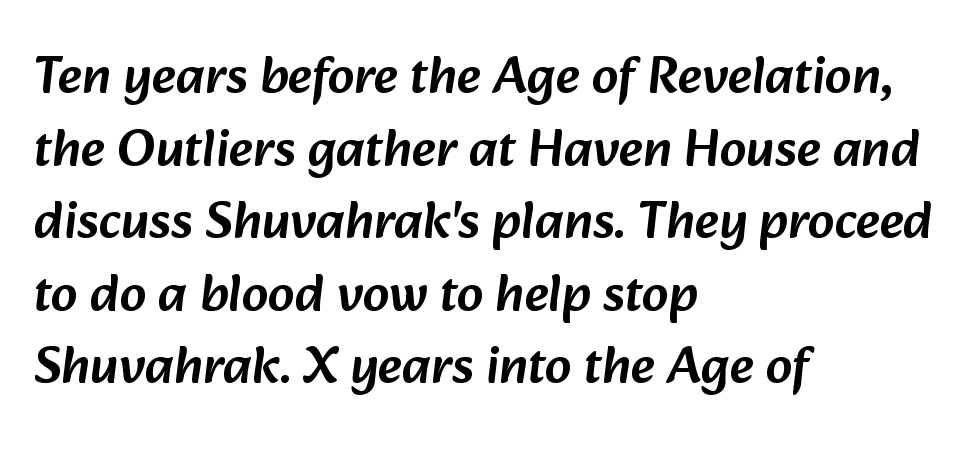
This sample uses plain, unmodified letter spacing. These lines are rendered in a variable-pitch font. Leftover space on each line is placed entirely after the last word. Regarding leading, the lines here are spaced in the standard way. Check the space under the baseline: it is left empty.
